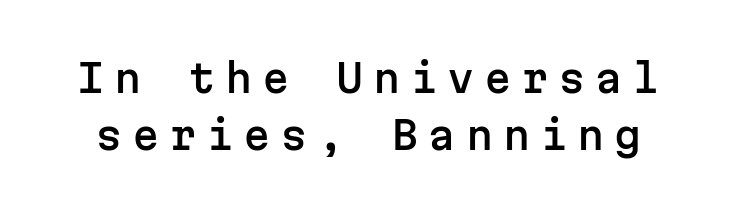
You could count columns in this text — the font is strictly monospaced. The strip under each line holds only bare page. Rows of type keep a routine distance in the vertical direction. Each letter's strokes conclude bluntly, with no projecting serifs. The typography opts for an upright posture over an oblique one. You could only call the tracking loose — the letters float apart.
